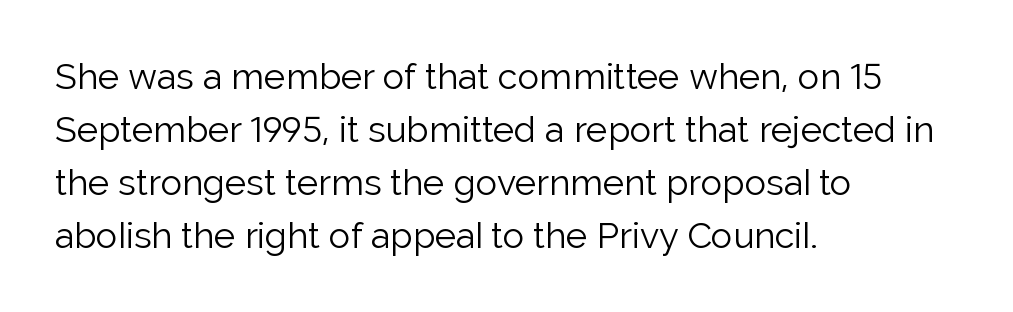
Nothing unusual about the tracking: characters are spaced as the font intends. This sample uses an upright cut, with every glyph sitting square on the baseline. The weight tops out at a normal text grade. Quick note: interline space is typical. These lines are rendered in a variable-pitch font.
